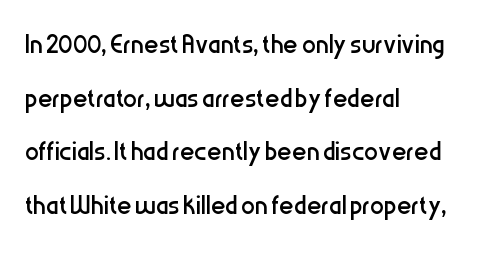
Q: Is the text bold? A: No.
Q: Is the text italic (slanted)? A: No, it is upright.
Q: Is the typeface a serif or a sans-serif typeface? A: Sans-serif.
Q: Is the text underlined? A: No.
Q: How is the paragraph aligned? A: Left-aligned.
Q: Is the spacing between letters normal or unusually wide? A: Normal.
Q: Is the spacing between lines tight, normal or loose? A: Normal.
Q: Width (condensed, normal, or wide)? A: Condensed.
Q: Stroke contrast? A: Low.
Q: x-height? A: Medium.
Q: Monospaced? A: No.
